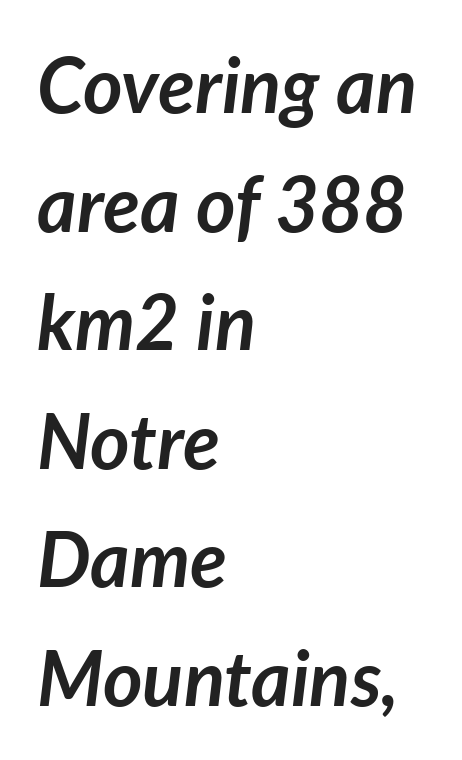
The leading is moderate, giving the passage an even texture. In terms of posture, this sample is oblique. Heavy-handed strokes throughout: this text is bold. Character widths vary here, with narrow letters taking less room than wide ones. Inter-character spacing is left at the font's built-in metrics.
